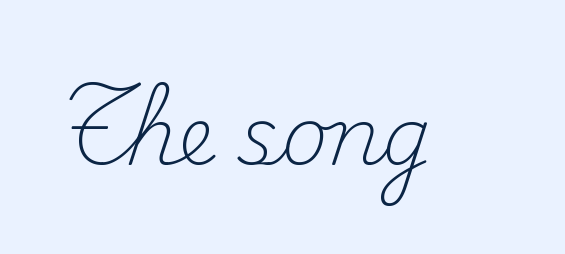
{"serif": "yes", "bold": "no", "weight": "light", "width": "normal", "stroke_contrast": "medium", "x_height": "small", "monospaced": "no", "underline": "no", "letter_spacing": "normal", "letter_spacing_em": 0.0, "glyph_px": 80}
